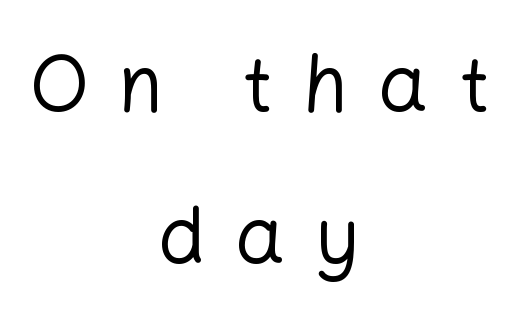
{"serif": "no", "italic": "no", "bold": "no", "weight": "regular", "width": "normal", "stroke_contrast": "low", "x_height": "medium", "monospaced": "no", "underline": "no", "align": "center", "line_spacing": "loose", "line_spacing_ratio": 1.93, "letter_spacing": "wide", "letter_spacing_em": 0.37, "glyph_px": 79}
